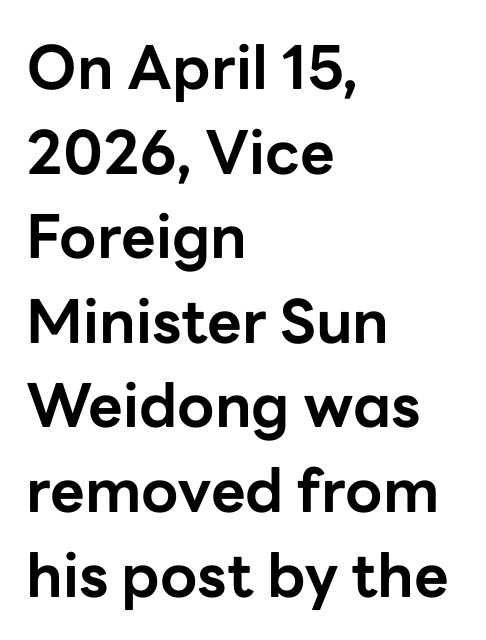
{"serif": "no", "italic": "no", "bold": "yes", "weight": "bold", "width": "normal", "stroke_contrast": "low", "x_height": "medium", "monospaced": "no", "underline": "no", "align": "left", "line_spacing": "normal", "line_spacing_ratio": 1.41, "letter_spacing": "normal", "letter_spacing_em": 0.0, "glyph_px": 60}
